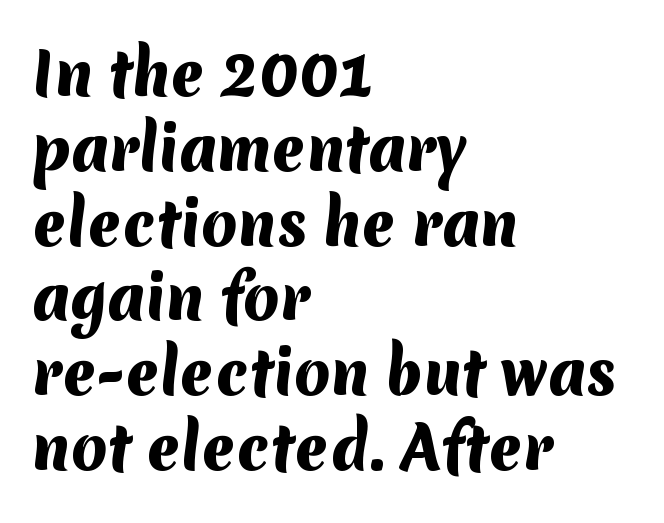
Q: Is the text bold? A: Yes.
Q: Is the typeface a serif or a sans-serif typeface? A: Sans-serif.
Q: Is the text underlined? A: No.
Q: How is the paragraph aligned? A: Left-aligned.
Q: Is the spacing between letters normal or unusually wide? A: Normal.
Q: Is the spacing between lines tight, normal or loose? A: Normal.
Q: Width (condensed, normal, or wide)? A: Normal.
Q: Stroke contrast? A: Medium.
Q: x-height? A: Medium.
Q: Monospaced? A: No.
